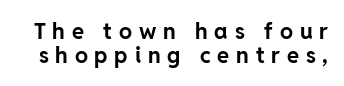
Compared with an ordinary text face, these strokes are far heavier — a full bold. Is the letter spacing exaggerated? Yes — the characters are pushed far apart. Check under the words: just untouched page. Rendered with straight, roman letterforms. Is there much room between lines? No — they nearly touch.
